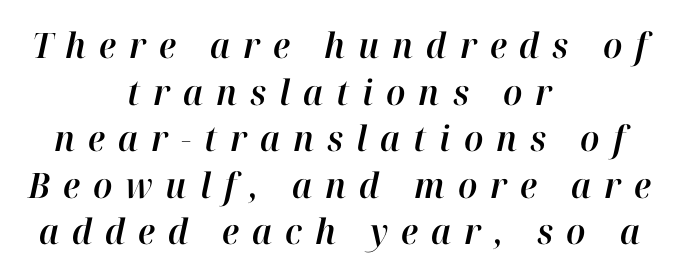
{"italic": "yes", "lean": "right", "slant_degrees": 12, "width": "normal", "stroke_contrast": "high", "x_height": "medium", "monospaced": "no", "underline": "no", "align": "center", "line_spacing": "normal", "line_spacing_ratio": 1.33, "letter_spacing": "wide", "letter_spacing_em": 0.37, "glyph_px": 35}
